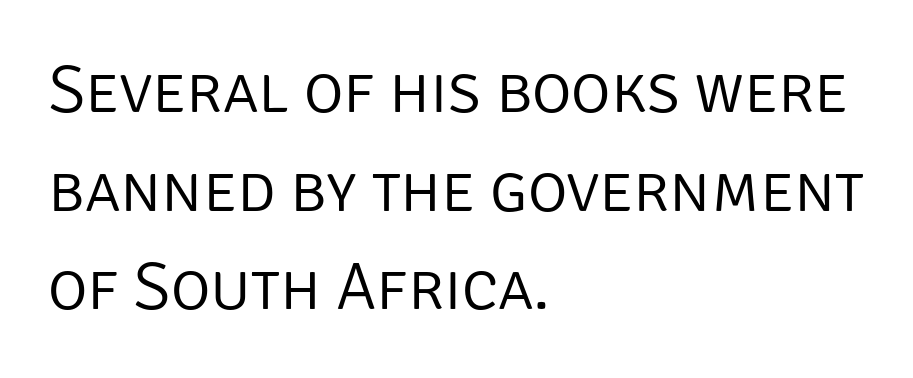
Does the leading feel generous? No, just average. The glyphs are unaccompanied by any horizontal stroke below them. The letters stand upright; this is a roman face. These lines are composed in type without serifs. Stems and bowls with no extra thickness — not bold. Is this a fixed-width face? No — the glyphs have proportional, varying widths.
